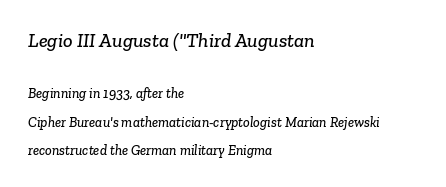
{"underline": "no", "align": "left", "line_spacing": "loose", "line_spacing_ratio": 2.02, "letter_spacing": "normal", "letter_spacing_em": 0.0, "larger_block": "first", "size_ratio": 1.43, "glyph_px": 20}
